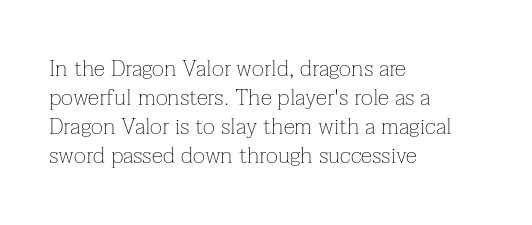
The image shows 23 px text type, upright; set left-aligned, normal line spacing (1.26x), normal letter spacing, not underlined.
